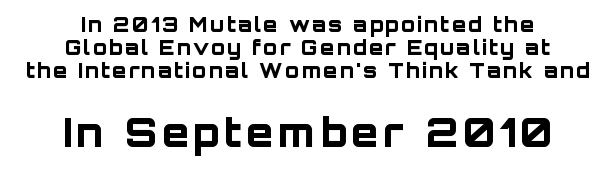
Nope, no serifs anywhere on these letters. Italic? Not at all — the glyphs are vertical. These lines carry a lot of weight — the face is fully bold. Small over large — that's the arrangement of the two blocks here.
